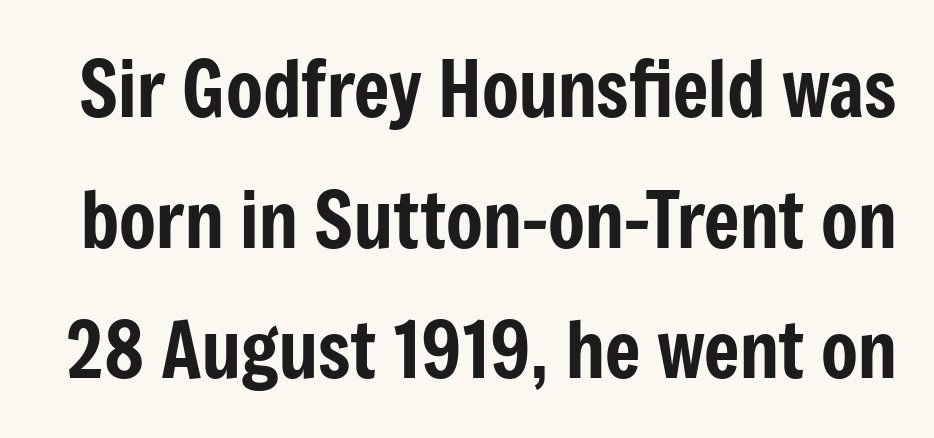
{"serif": "no", "italic": "no", "width": "condensed", "stroke_contrast": "low", "x_height": "medium", "monospaced": "no", "underline": "no", "line_spacing_ratio": 1.72, "letter_spacing": "normal", "letter_spacing_em": 0.0, "glyph_px": 76}
